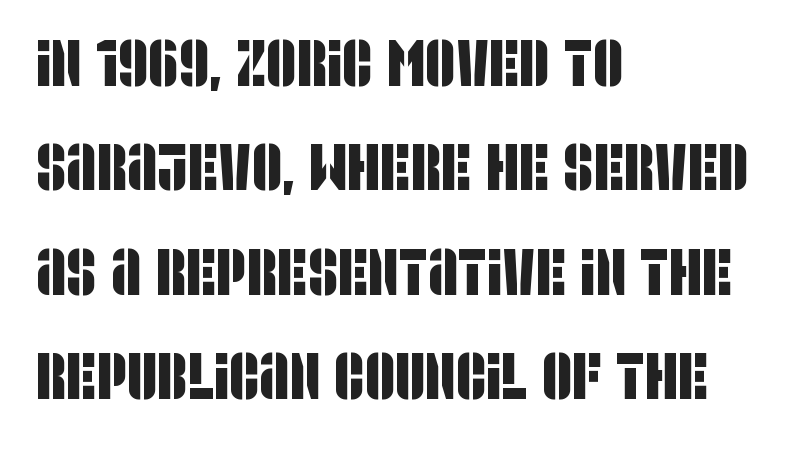
Q: Is the typeface a serif or a sans-serif typeface? A: Sans-serif.
Q: Is the text underlined? A: No.
Q: How is the paragraph aligned? A: Left-aligned.
Q: Is the spacing between letters normal or unusually wide? A: Normal.
Q: Is the spacing between lines tight, normal or loose? A: Normal.
Q: Width (condensed, normal, or wide)? A: Condensed.
Q: Stroke contrast? A: Low.
Q: x-height? A: Large.
Q: Monospaced? A: No.
